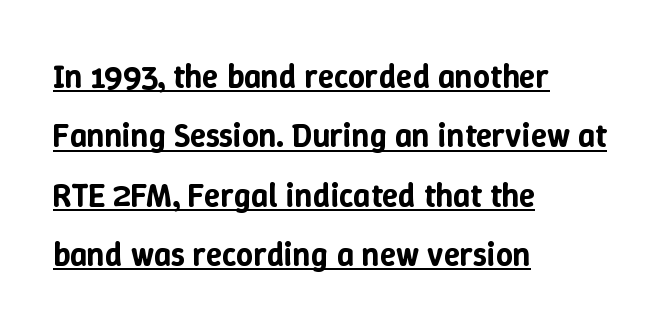
Layout note: lines flush left. Quick note: underline on. Here the designer chose a conventional face with non-uniform glyph widths. Tracking here is standard; glyphs follow each other at the usual distance.
